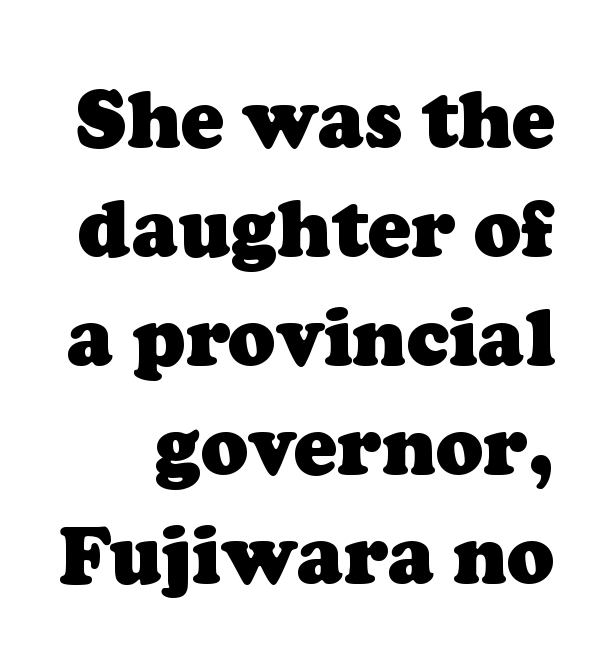
Q: Is the text bold? A: Yes.
Q: Is the typeface a serif or a sans-serif typeface? A: Serif.
Q: Is the text underlined? A: No.
Q: Is the spacing between letters normal or unusually wide? A: Normal.
Q: Is the spacing between lines tight, normal or loose? A: Normal.
Q: Width (condensed, normal, or wide)? A: Normal.
Q: Stroke contrast? A: Low.
Q: x-height? A: Medium.
Q: Monospaced? A: No.
